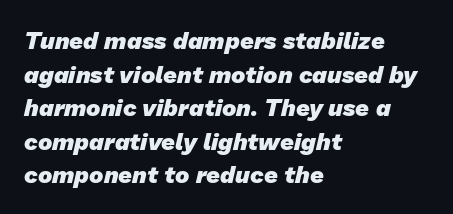
Q: Is the text bold? A: Yes.
Q: Is the text underlined? A: No.
Q: How is the paragraph aligned? A: Left-aligned.
Q: Is the spacing between letters normal or unusually wide? A: Normal.
Q: Is the spacing between lines tight, normal or loose? A: Normal.
